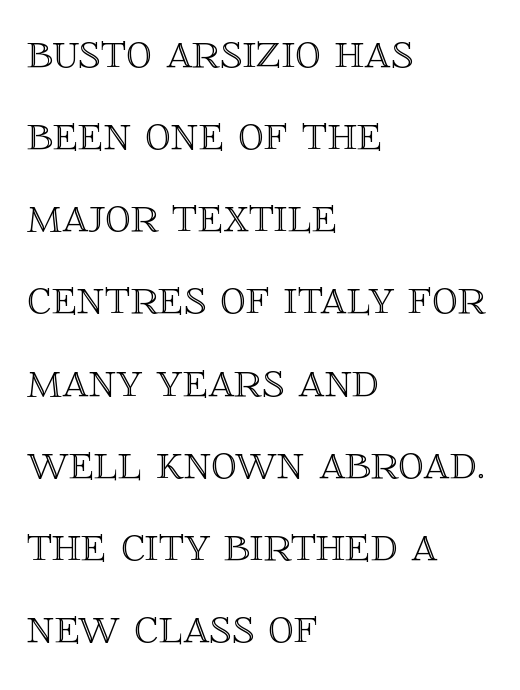
The image shows 52 px text type, upright; set left-aligned, normal line spacing (1.58x), normal letter spacing, not underlined; a large x-height.
